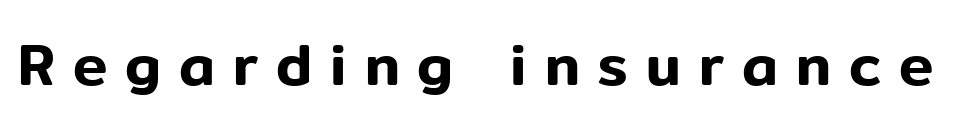
The image shows 58 px sans-serif type, upright; set unusually wide letter spacing (+0.31 em), not underlined; low stroke contrast and a medium x-height.
